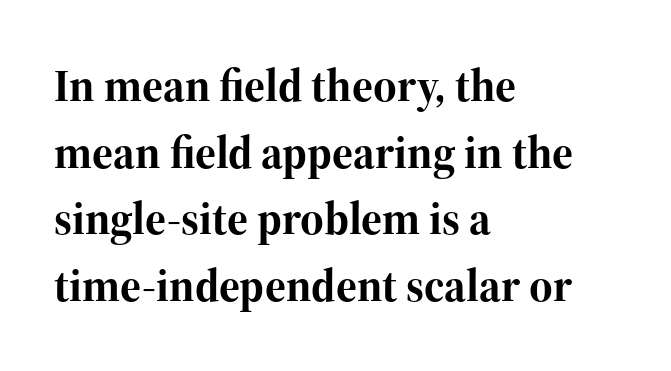
{"serif": "yes", "italic": "no", "bold": "yes", "weight": "bold", "width": "normal", "stroke_contrast": "high", "x_height": "medium", "monospaced": "no", "underline": "no", "align": "left", "line_spacing": "normal", "line_spacing_ratio": 1.48, "letter_spacing": "normal", "letter_spacing_em": 0.0, "glyph_px": 45}
